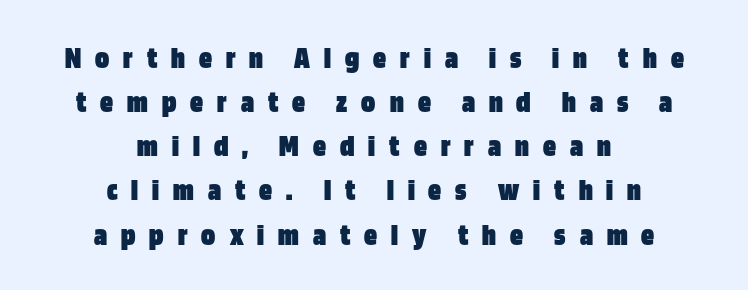
The image shows 32 px heavy, condensed sans-serif type, upright; set centered, normal line spacing (1.38x), unusually wide letter spacing (+0.44 em), not underlined; low stroke contrast and a large x-height.
